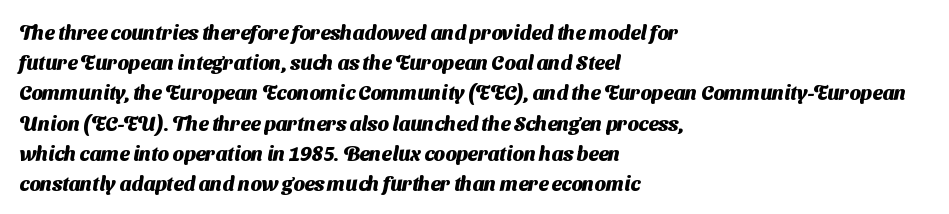
The image shows 20 px bold type; set left-aligned, normal line spacing (1.51x), normal letter spacing, not underlined.
